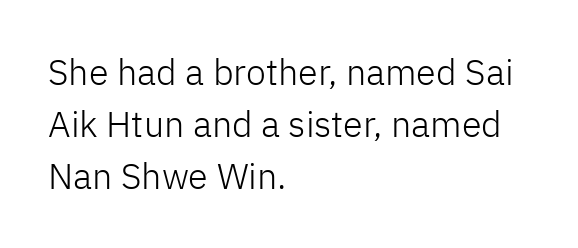
{"serif": "no", "italic": "no", "bold": "no", "weight": "light", "width": "normal", "stroke_contrast": "low", "x_height": "medium", "monospaced": "no", "underline": "no", "align": "left", "line_spacing": "normal", "line_spacing_ratio": 1.45, "letter_spacing": "normal", "letter_spacing_em": 0.0, "glyph_px": 36}
